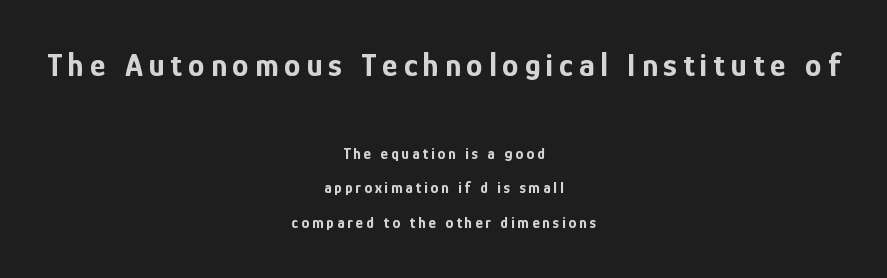
Spacing verdict: proportional, widths tailored to each character. Every letter is thick-stroked: bold, no question. Type style note: lacks serifs. Letters rest on an invisible, unmarked baseline.
